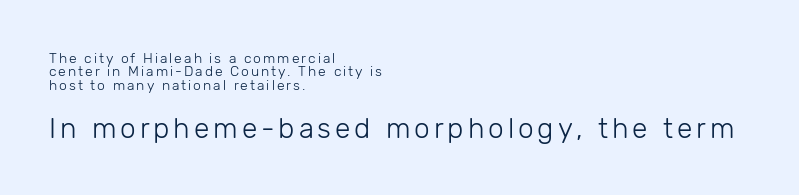
Each letter keeps its own natural width here, so spacing adapts to shape. Vertical stems look standard width or narrower in stroke. Is there much room between lines? No — they nearly touch. Tall strokes in this sample are plumb rather than angled.
